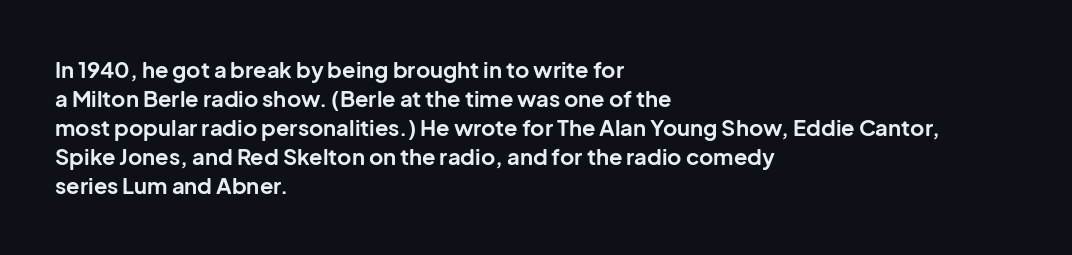
Q: Is the text bold? A: Yes.
Q: Is the text italic (slanted)? A: No, it is upright.
Q: Is the text underlined? A: No.
Q: How is the paragraph aligned? A: Left-aligned.
Q: Is the spacing between letters normal or unusually wide? A: Normal.
Q: Is the spacing between lines tight, normal or loose? A: Normal.
